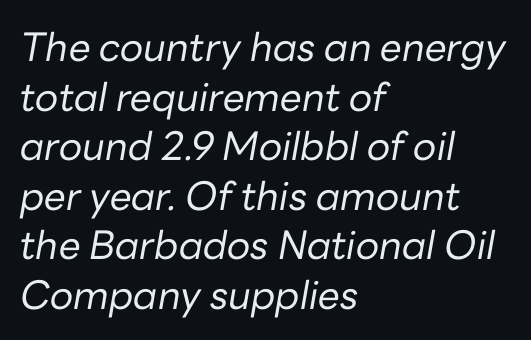
{"italic": "yes", "lean": "right", "slant_degrees": 10, "bold": "no", "weight": "regular", "width": "normal", "stroke_contrast": "low", "x_height": "medium", "monospaced": "no", "underline": "no", "align": "left", "line_spacing": "normal", "line_spacing_ratio": 1.27, "letter_spacing": "normal", "letter_spacing_em": 0.0, "glyph_px": 39}
